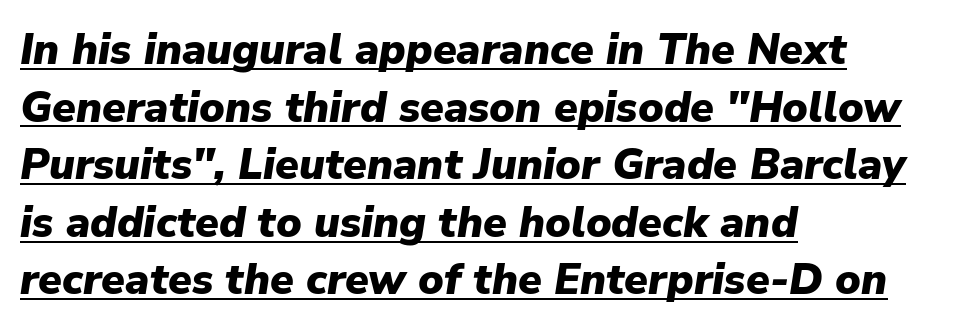
Q: Is the text bold? A: Yes.
Q: Is the text italic (slanted)? A: Yes, it leans right by about 9 degrees.
Q: Is the text underlined? A: Yes.
Q: How is the paragraph aligned? A: Left-aligned.
Q: Is the spacing between letters normal or unusually wide? A: Normal.
Q: Is the spacing between lines tight, normal or loose? A: Normal.
Q: Width (condensed, normal, or wide)? A: Normal.
Q: Stroke contrast? A: Low.
Q: x-height? A: Medium.
Q: Monospaced? A: No.
